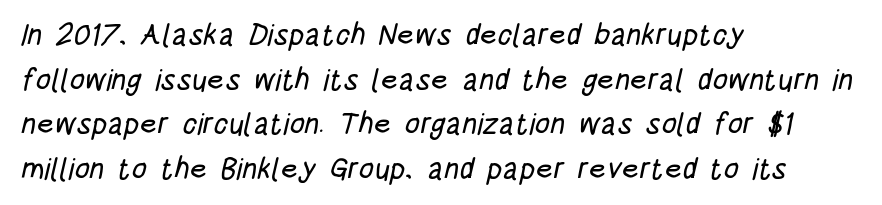
The image shows 30 px condensed sans-serif type; set left-aligned, normal line spacing (1.49x), normal letter spacing, not underlined; low stroke contrast and a large x-height.
